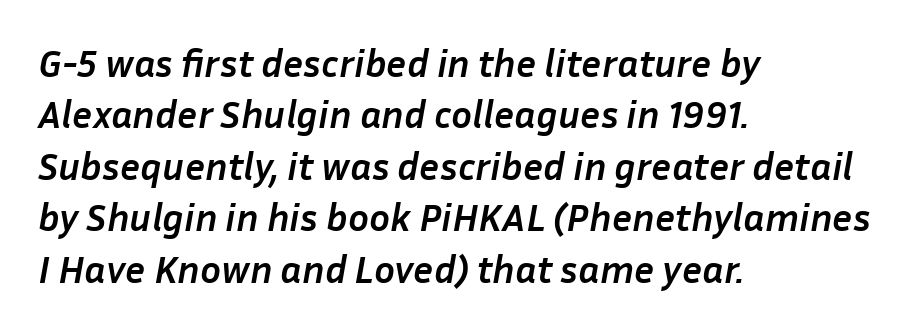
Italic: yes, the glyphs are oblique. Reading down the column, the eye jumps a familiar distance to each next line. The letterforms sit shoulder to shoulder at normal distance. Is the block centered? No — it sits flush against the left margin. The specimen omits any rule beneath the text block's lines. Do the characters align in a grid? No, the font is proportional.
